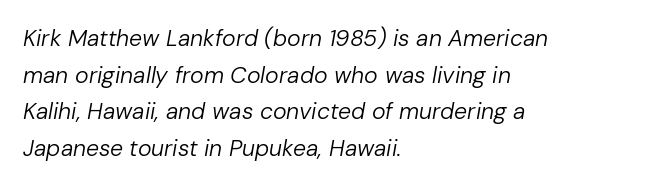
Q: Is the text bold? A: No.
Q: Is the text italic (slanted)? A: Yes, it leans right by about 10 degrees.
Q: Is the text underlined? A: No.
Q: How is the paragraph aligned? A: Left-aligned.
Q: Is the spacing between letters normal or unusually wide? A: Normal.
Q: Is the spacing between lines tight, normal or loose? A: Normal.
